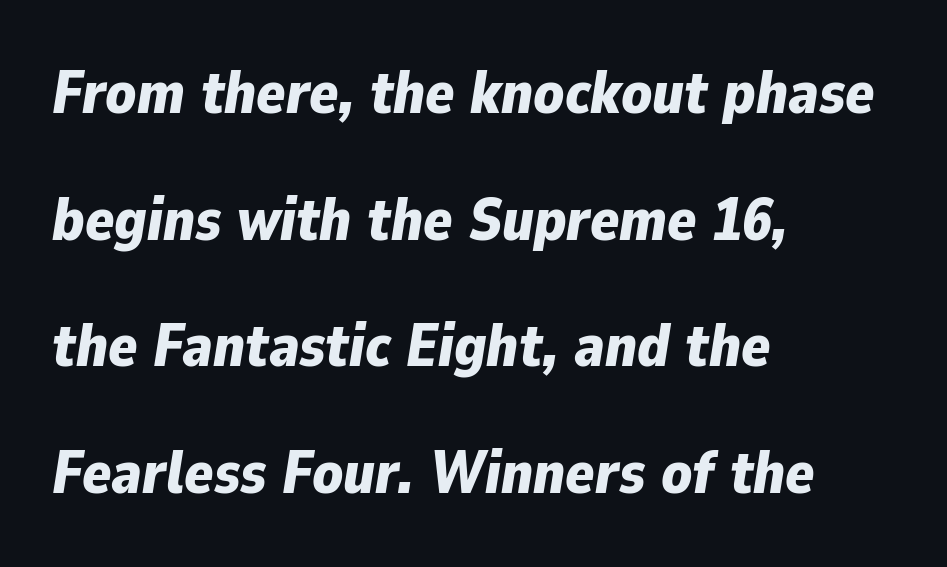
{"italic": "yes", "lean": "right", "slant_degrees": 9, "bold": "yes", "weight": "bold", "width": "normal", "stroke_contrast": "low", "x_height": "medium", "monospaced": "no", "underline": "no", "align": "left", "line_spacing": "loose", "line_spacing_ratio": 2.11, "letter_spacing": "normal", "letter_spacing_em": 0.0, "glyph_px": 60}
